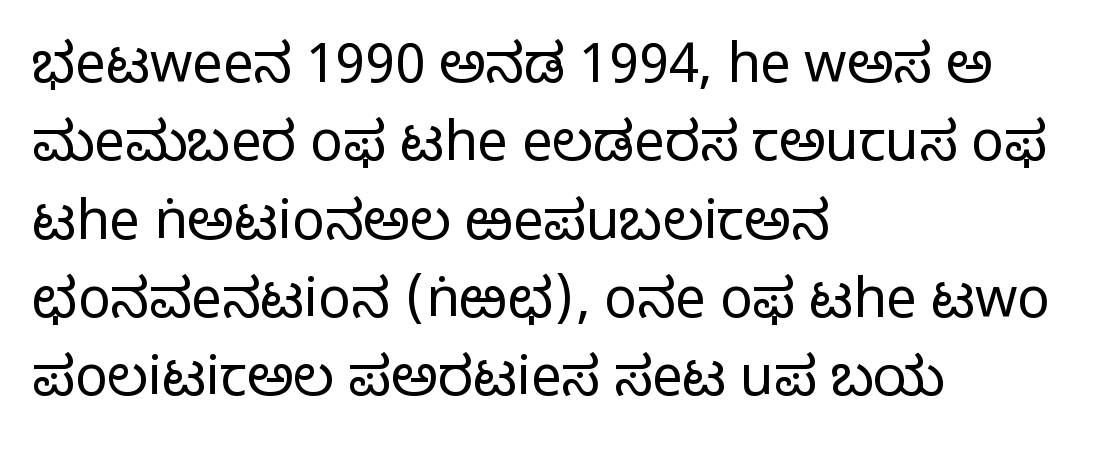
These glyphs show unthickened strokes, regular width or finer. Looks like regular typesetting: each glyph gets only the width it needs. The line texture is even and compact thanks to regular tracking. Just letters on the line, the space beneath them empty. The vertical gap from one line to the next is medium.
